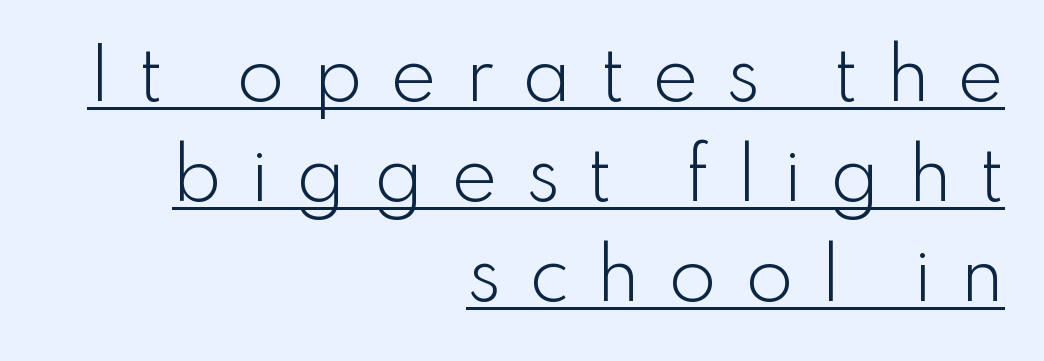
{"serif": "no", "italic": "no", "bold": "no", "weight": "light", "width": "normal", "stroke_contrast": "low", "x_height": "small", "monospaced": "no", "underline": "yes", "align": "right", "line_spacing": "normal", "line_spacing_ratio": 1.43, "letter_spacing": "wide", "letter_spacing_em": 0.39, "glyph_px": 70}
